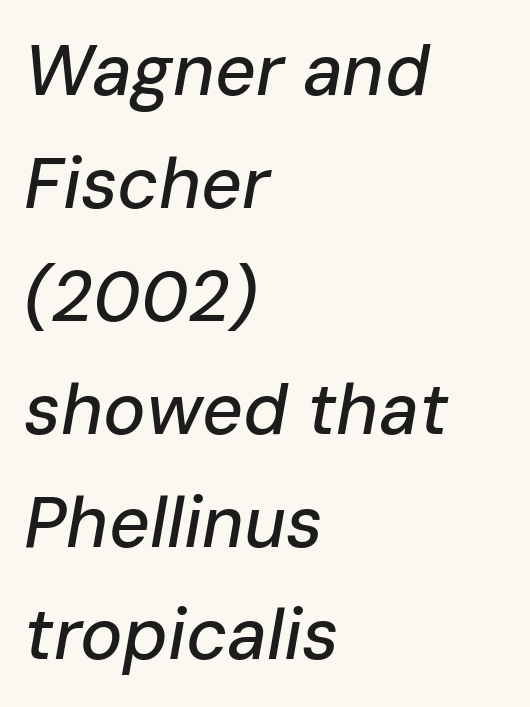
Q: Is the text italic (slanted)? A: Yes, it leans right by about 10 degrees.
Q: Is the text underlined? A: No.
Q: How is the paragraph aligned? A: Left-aligned.
Q: Is the spacing between letters normal or unusually wide? A: Normal.
Q: Is the spacing between lines tight, normal or loose? A: Normal.
Q: Width (condensed, normal, or wide)? A: Normal.
Q: Stroke contrast? A: Low.
Q: x-height? A: Medium.
Q: Monospaced? A: No.
